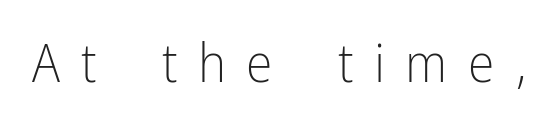
The image shows 54 px light, condensed sans-serif type, upright; set unusually wide letter spacing (+0.38 em), not underlined; low stroke contrast and a medium x-height.
